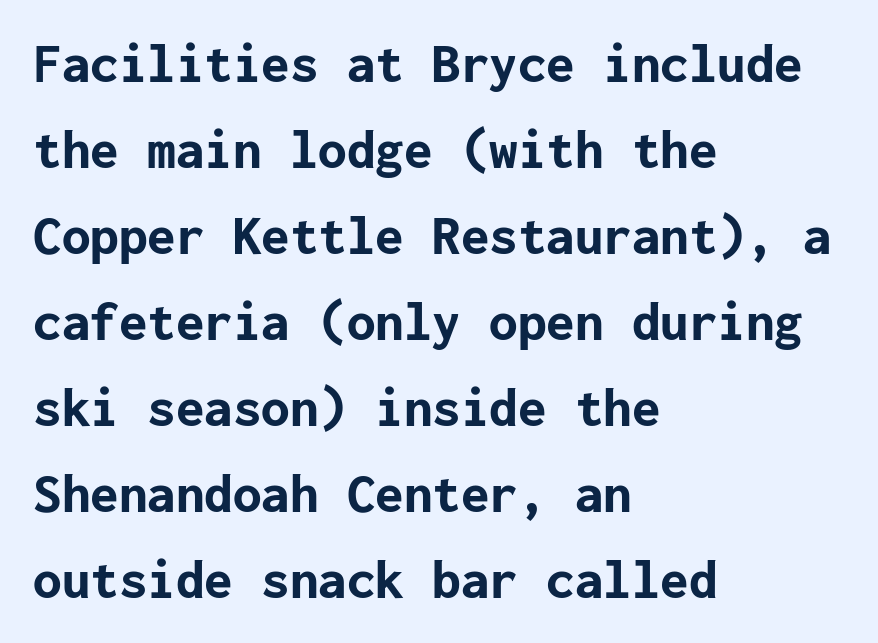
The image shows 57 px bold sans-serif type, upright; set left-aligned, normal line spacing (1.51x), normal letter spacing, not underlined; low stroke contrast and a medium x-height.
